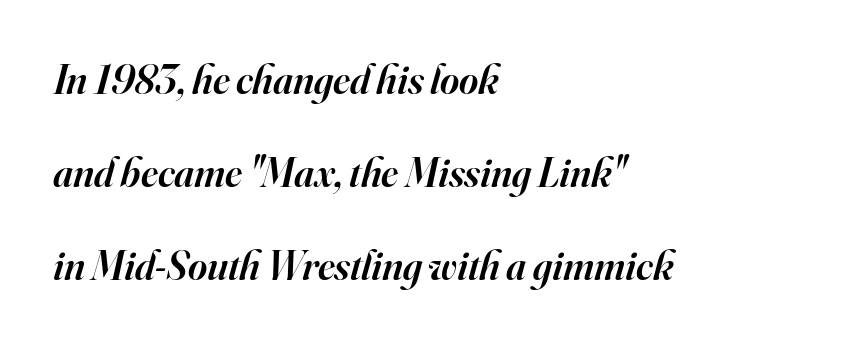
Q: Is the text bold? A: Semi-bold.
Q: Is the text italic (slanted)? A: Yes, it leans right by about 16 degrees.
Q: Is the typeface a serif or a sans-serif typeface? A: Serif.
Q: Is the text underlined? A: No.
Q: How is the paragraph aligned? A: Left-aligned.
Q: Is the spacing between letters normal or unusually wide? A: Normal.
Q: Is the spacing between lines tight, normal or loose? A: Loose.
Q: Width (condensed, normal, or wide)? A: Normal.
Q: Stroke contrast? A: High.
Q: x-height? A: Small.
Q: Monospaced? A: No.
